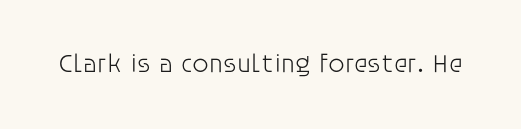
Q: Is the text bold? A: No.
Q: Is the text italic (slanted)? A: No, it is upright.
Q: Is the text underlined? A: No.
Q: Is the spacing between letters normal or unusually wide? A: Normal.
